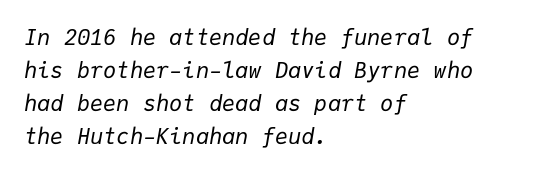
{"italic": "yes", "lean": "right", "slant_degrees": 9, "bold": "no", "underline": "no", "align": "left", "line_spacing": "normal", "line_spacing_ratio": 1.5, "letter_spacing": "normal", "letter_spacing_em": 0.0, "glyph_px": 22}
